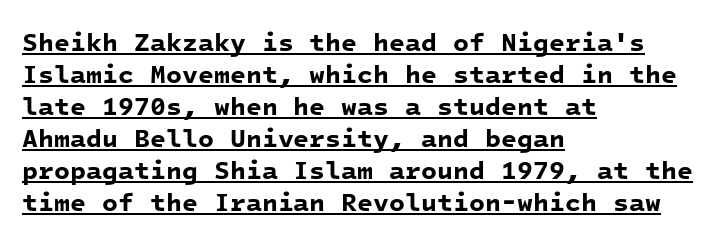
Q: Is the text bold? A: Yes.
Q: Is the text underlined? A: Yes.
Q: How is the paragraph aligned? A: Left-aligned.
Q: Is the spacing between letters normal or unusually wide? A: Normal.
